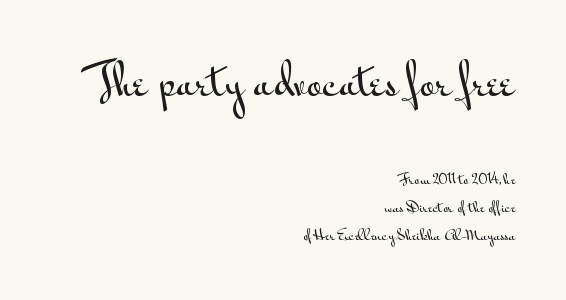
Plain, unruled lines of type. Look at the glyph heights: the upper group is clearly the bigger setting. Typographically, this falls in the sans-serif category. Proportional: the letters do not fall into vertical columns. Does extra space separate the letters? No, they use regular spacing.
